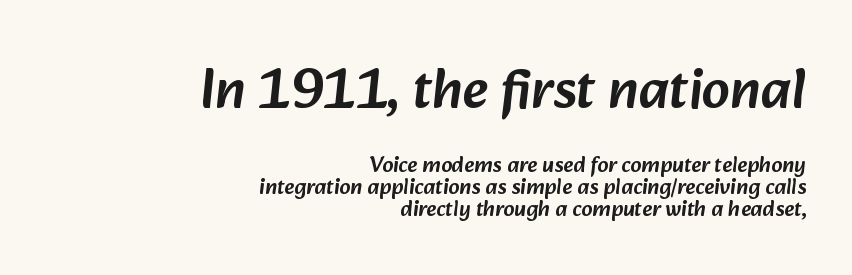
This sample has the flowing, uneven cadence of proportional lettering. The more generous point size was reserved for the upper chunk. Line endings align vertically; line beginnings do not. Serifs: no, the terminals of the letterforms are clean.
